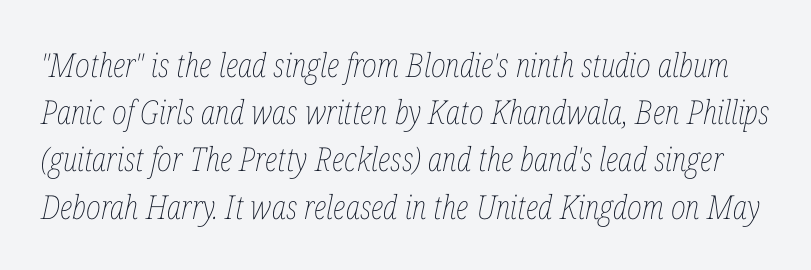
The image shows 33 px thin, condensed type, italic (leaning right); set normal line spacing (1.43x), normal letter spacing, not underlined; low stroke contrast and a medium x-height.
